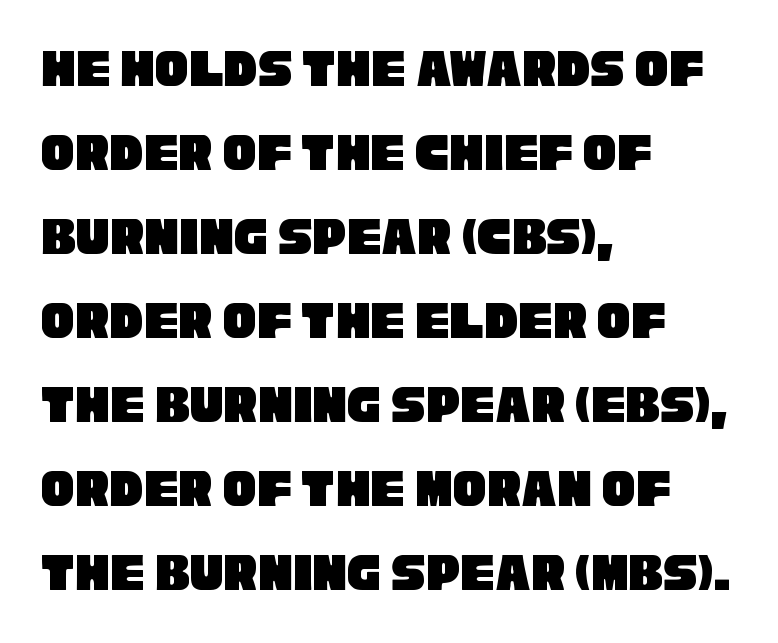
{"serif": "no", "width": "condensed", "stroke_contrast": "low", "x_height": "large", "monospaced": "no", "underline": "no", "align": "left", "line_spacing": "normal", "line_spacing_ratio": 1.5, "letter_spacing": "normal", "letter_spacing_em": 0.0, "glyph_px": 56}
